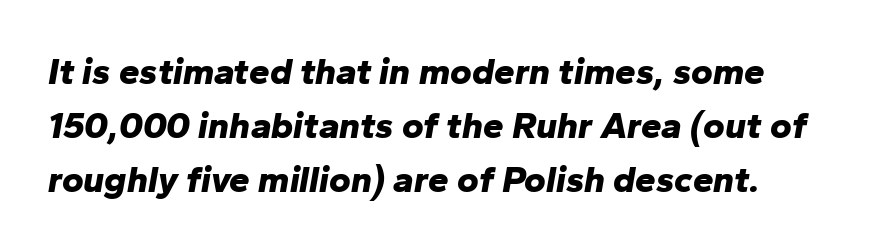
Q: Is the text bold? A: Yes.
Q: Is the text italic (slanted)? A: Yes, it leans right by about 10 degrees.
Q: Is the text underlined? A: No.
Q: Is the spacing between letters normal or unusually wide? A: Normal.
Q: Is the spacing between lines tight, normal or loose? A: Normal.
Q: Width (condensed, normal, or wide)? A: Normal.
Q: Stroke contrast? A: Low.
Q: x-height? A: Medium.
Q: Monospaced? A: No.
